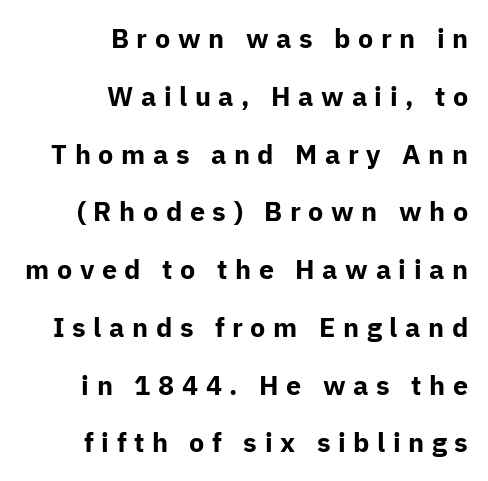
{"italic": "no", "bold": "yes", "underline": "no", "align": "right", "line_spacing": "loose", "line_spacing_ratio": 2.14, "letter_spacing": "wide", "letter_spacing_em": 0.28, "glyph_px": 27}
